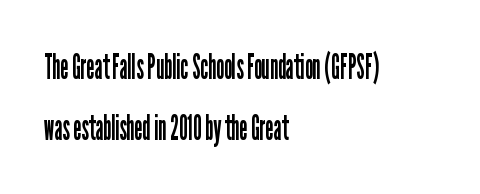
Which margin do the lines hug? The left one — the right edge is uneven. You can tell from the bare stems that sans-serif type was used. Is there much room between lines? A standard amount, neither cramped nor airy. The type is set solid horizontally, with unmodified tracking. The font sits on the lighter half of the weight spectrum, regular included. Character widths vary here, with narrow letters taking less room than wide ones.
